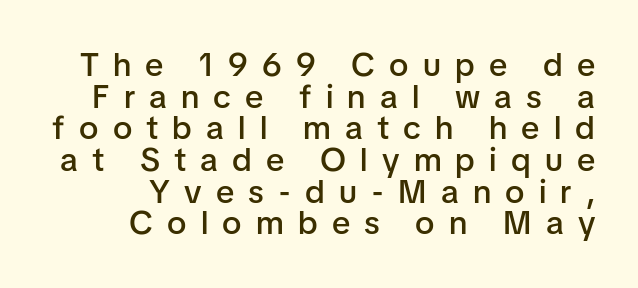
The image shows 33 px semibold sans-serif type, upright; set right-aligned, tight line spacing (0.96x), unusually wide letter spacing (+0.43 em), not underlined; low stroke contrast and a medium x-height.
